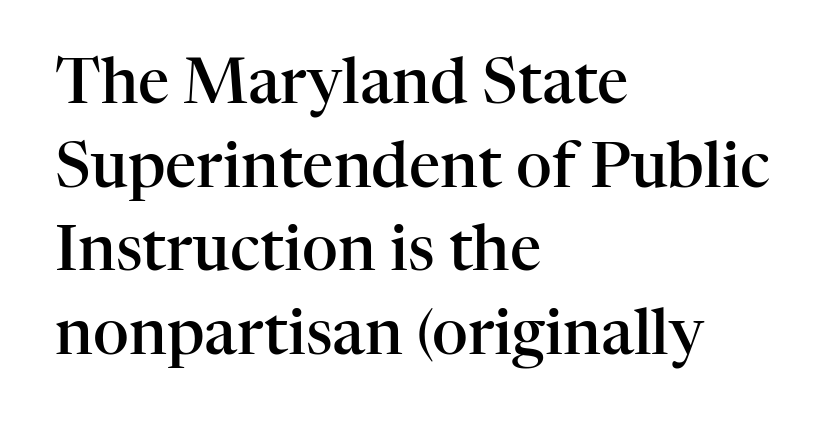
Just letters on the line, the space beneath them empty. Tracking value appears to be zero — textbook default spacing. Do the characters align in a grid? No, the font is proportional. A typesetter would mark this as roman, not italic. Does the copy run flush right? No — it runs flush left. The strokes are fattened partway — semibold, not bold.
